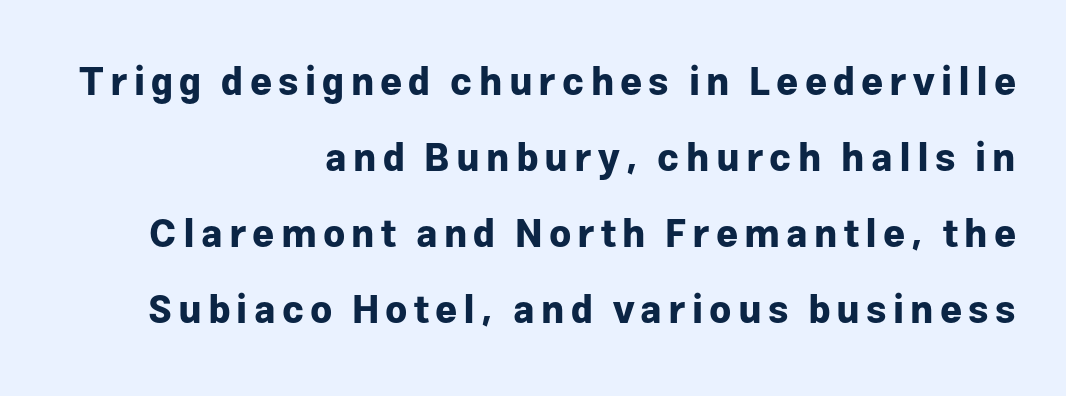
{"serif": "no", "italic": "no", "bold": "yes", "weight": "bold", "width": "normal", "stroke_contrast": "low", "x_height": "medium", "monospaced": "no", "underline": "no", "align": "right", "line_spacing": "loose", "line_spacing_ratio": 2.0, "glyph_px": 38}
